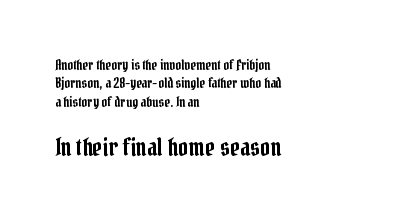
{"italic": "no", "underline": "no", "align": "left", "line_spacing": "normal", "line_spacing_ratio": 1.31, "letter_spacing": "normal", "letter_spacing_em": 0.0, "larger_block": "second", "size_ratio": 1.79, "glyph_px": 25}
